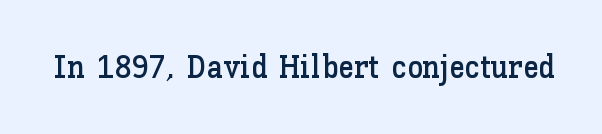
Nobody touched the tracking dial on this one. Varying glyph widths throughout — classic text-font behaviour. Style check: upright. Rule under the text: the space is simply empty.
